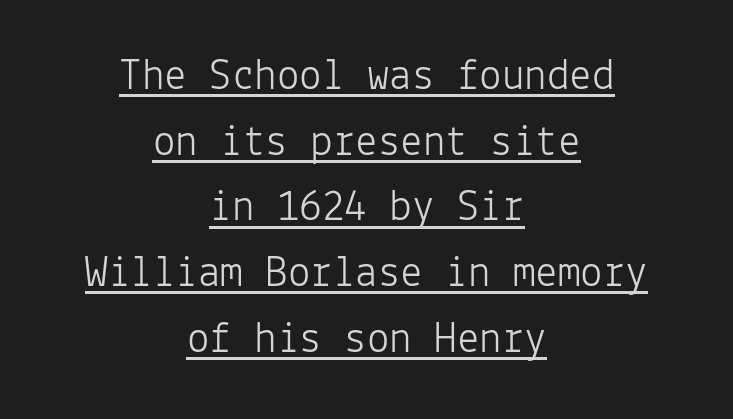
Q: Is the text bold? A: No.
Q: Is the text italic (slanted)? A: No, it is upright.
Q: Is the typeface a serif or a sans-serif typeface? A: Sans-serif.
Q: Is the text underlined? A: Yes.
Q: How is the paragraph aligned? A: Centered.
Q: Is the spacing between letters normal or unusually wide? A: Normal.
Q: Is the spacing between lines tight, normal or loose? A: Normal.
Q: Width (condensed, normal, or wide)? A: Normal.
Q: Stroke contrast? A: Low.
Q: x-height? A: Medium.
Q: Monospaced? A: Yes.
